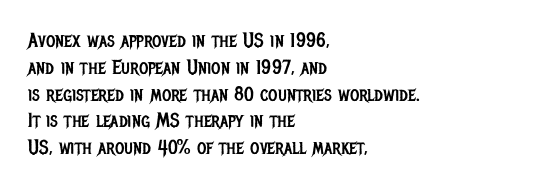
Q: Is the text bold? A: No.
Q: Is the text italic (slanted)? A: No, it is upright.
Q: Is the text underlined? A: No.
Q: How is the paragraph aligned? A: Left-aligned.
Q: Is the spacing between letters normal or unusually wide? A: Normal.
Q: Is the spacing between lines tight, normal or loose? A: Normal.
